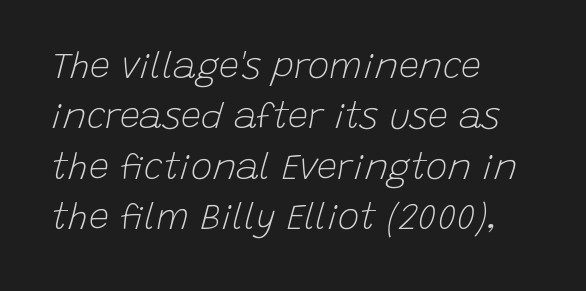
Q: Is the text bold? A: No.
Q: Is the text italic (slanted)? A: Yes, it leans right by about 15 degrees.
Q: Is the text underlined? A: No.
Q: How is the paragraph aligned? A: Left-aligned.
Q: Is the spacing between letters normal or unusually wide? A: Normal.
Q: Is the spacing between lines tight, normal or loose? A: Normal.
Q: Width (condensed, normal, or wide)? A: Normal.
Q: Stroke contrast? A: Low.
Q: x-height? A: Large.
Q: Monospaced? A: No.
